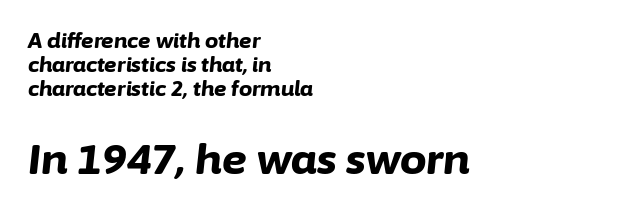
The image shows 42 px bold type, italic (leaning right); set left-aligned, tight line spacing (1.15x), normal letter spacing, not underlined; the second (bottom) block is 2.0x larger; low stroke contrast and a medium x-height.
